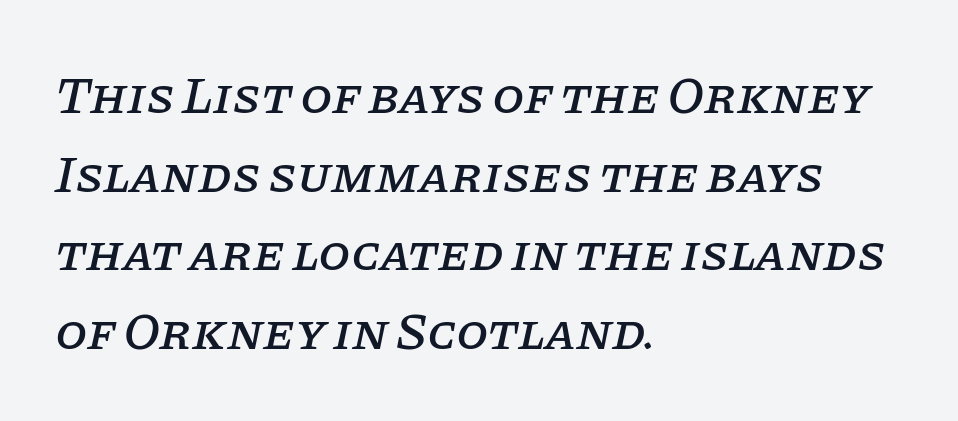
Evenly set lines give the paragraph a standard silhouette. Think of a printed novel: that variable character pitch is what you see here. Caption: standard tracking, unaltered. Clear beneath every line of the passage. Notice how the stems are inclined rather than vertical — that's the hallmark of italics. Letterform terminals end in serifs throughout the passage.
